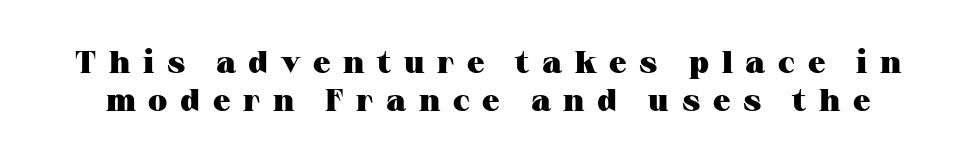
Q: Is the text bold? A: Yes.
Q: Is the text italic (slanted)? A: No, it is upright.
Q: Is the typeface a serif or a sans-serif typeface? A: Serif.
Q: Is the text underlined? A: No.
Q: Is the spacing between letters normal or unusually wide? A: Unusually wide.
Q: Width (condensed, normal, or wide)? A: Wide.
Q: Stroke contrast? A: Medium.
Q: x-height? A: Medium.
Q: Monospaced? A: No.
